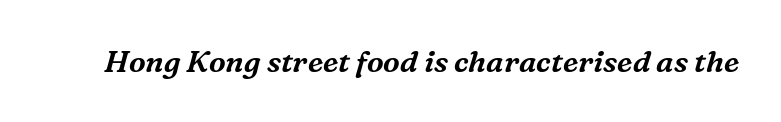
Character widths vary here, with narrow letters taking less room than wide ones. The gap between lines stays unmarked. To sum up the face: it has serifs. Observe the ordinary spacing: letters are neighbours, not strangers. This sample uses an oblique cut, with every glyph tilted off the vertical.
